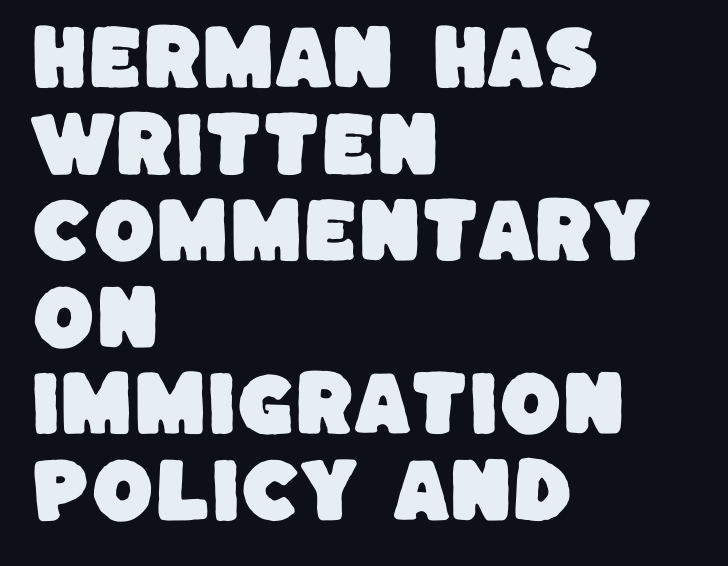
Q: Is the typeface a serif or a sans-serif typeface? A: Sans-serif.
Q: Is the text underlined? A: No.
Q: How is the paragraph aligned? A: Left-aligned.
Q: Is the spacing between letters normal or unusually wide? A: Normal.
Q: Width (condensed, normal, or wide)? A: Normal.
Q: Stroke contrast? A: Low.
Q: x-height? A: Large.
Q: Monospaced? A: No.
